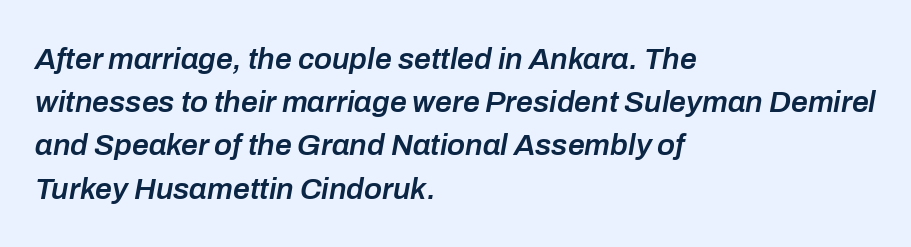
{"italic": "yes", "lean": "right", "slant_degrees": 10, "bold": "semi", "weight": "semibold", "width": "normal", "stroke_contrast": "low", "x_height": "medium", "monospaced": "no", "underline": "no", "align": "left", "line_spacing": "normal", "line_spacing_ratio": 1.44, "letter_spacing": "normal", "letter_spacing_em": 0.0, "glyph_px": 30}
